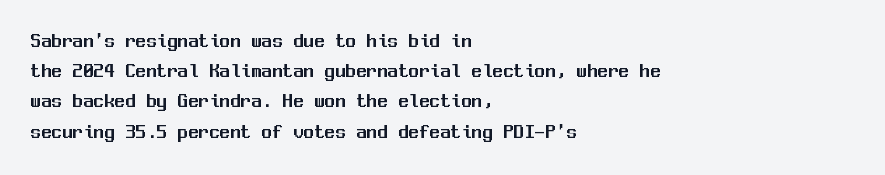
The lines sit at an ordinary, default distance from one another. In terms of posture, this sample is upright. What stands out about the letter spacing? Nothing — it is the standard amount. Leftover space on each line is placed entirely after the last word. Check the space under the baseline: it is left empty.
